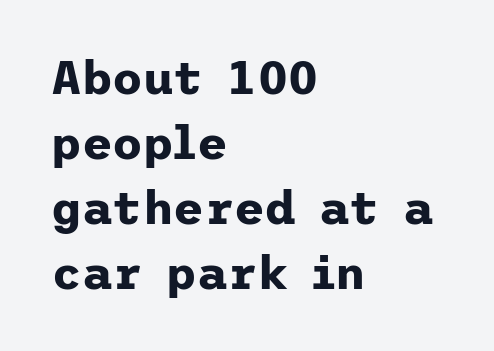
The passage shown is emphatically bold. The compositor pushed each line to the left boundary. Does the lettering tilt? It doesn't — this is upright. I'd call this a sans setting — the letters go barefoot. Horizontal bands of white between lines are of average thickness.
